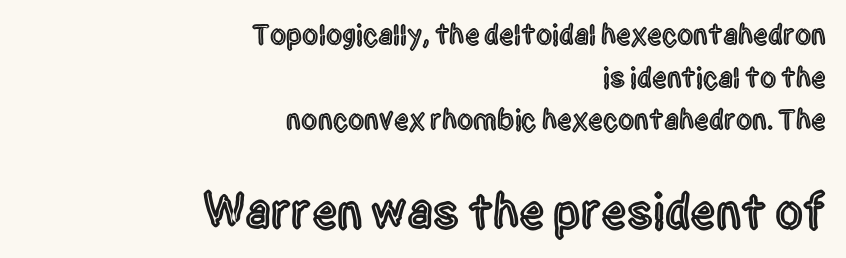
Q: Is the text italic (slanted)? A: No, it is upright.
Q: Is the typeface a serif or a sans-serif typeface? A: Sans-serif.
Q: Is the text underlined? A: No.
Q: How is the paragraph aligned? A: Right-aligned.
Q: Is the spacing between letters normal or unusually wide? A: Normal.
Q: Is the spacing between lines tight, normal or loose? A: Normal.
Q: Which block of text is set in a larger size, the first (top) or the second (bottom)? A: The second (bottom) one.
Q: Width (condensed, normal, or wide)? A: Condensed.
Q: x-height? A: Large.
Q: Monospaced? A: No.
